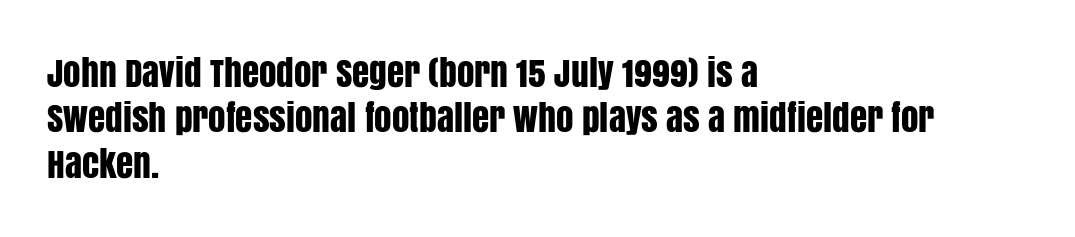
Q: Is the text italic (slanted)? A: No, it is upright.
Q: Is the typeface a serif or a sans-serif typeface? A: Sans-serif.
Q: Is the text underlined? A: No.
Q: How is the paragraph aligned? A: Left-aligned.
Q: Is the spacing between letters normal or unusually wide? A: Normal.
Q: Is the spacing between lines tight, normal or loose? A: Normal.
Q: Width (condensed, normal, or wide)? A: Condensed.
Q: Stroke contrast? A: Low.
Q: x-height? A: Large.
Q: Monospaced? A: No.
